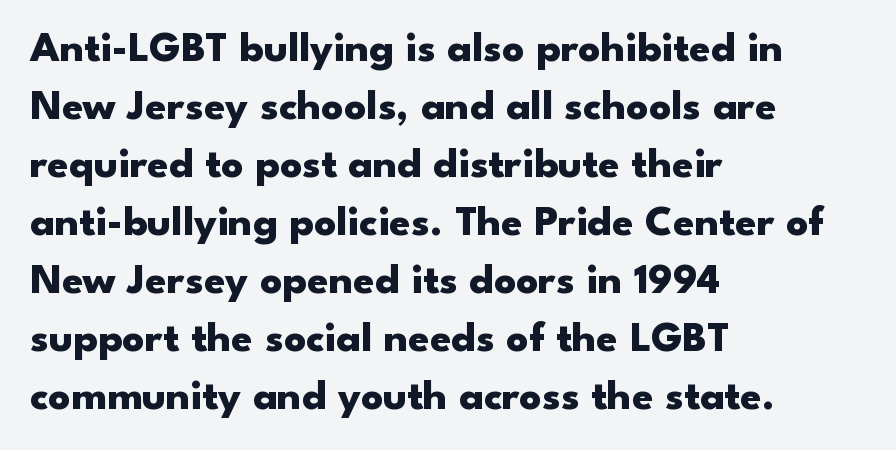
Q: Is the text bold? A: Yes.
Q: Is the text italic (slanted)? A: No, it is upright.
Q: Is the typeface a serif or a sans-serif typeface? A: Sans-serif.
Q: Is the text underlined? A: No.
Q: How is the paragraph aligned? A: Left-aligned.
Q: Is the spacing between letters normal or unusually wide? A: Normal.
Q: Is the spacing between lines tight, normal or loose? A: Normal.
Q: Width (condensed, normal, or wide)? A: Wide.
Q: Stroke contrast? A: Low.
Q: x-height? A: Small.
Q: Monospaced? A: No.
